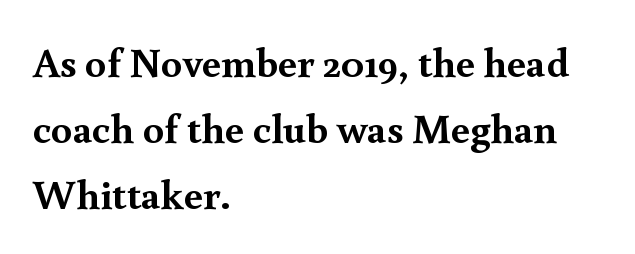
Ordinary non-slanted type is in use. Type style note: has serifs. Leading: standard. A typesetter would call this zero additional tracking. Only glyphs here, with clear space below each row. Is the type bold? Yes — the strokes are clearly thick and heavy.
